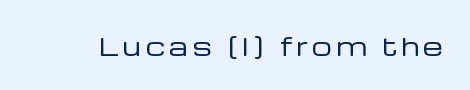
The type sits square on the baseline with zero lean. The strip under each line holds only bare page. Stroke thickness stays within the range of a standard reading face or lighter.
